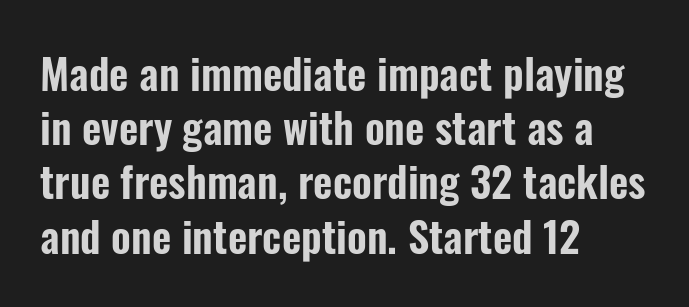
The image shows 42 px condensed sans-serif type, upright; set left-aligned, normal line spacing (1.29x), normal letter spacing, not underlined; low stroke contrast and a medium x-height.
